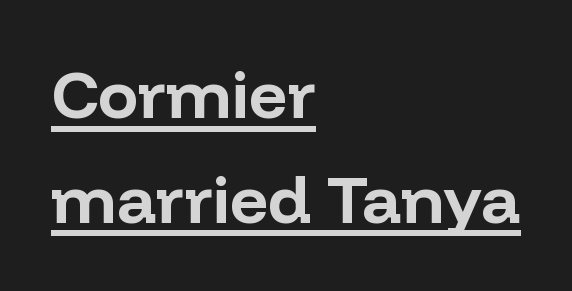
{"serif": "no", "italic": "no", "bold": "yes", "weight": "bold", "width": "normal", "stroke_contrast": "low", "x_height": "medium", "monospaced": "no", "underline": "yes", "align": "left", "line_spacing": "normal", "line_spacing_ratio": 1.56, "letter_spacing": "normal", "letter_spacing_em": 0.0, "glyph_px": 67}
